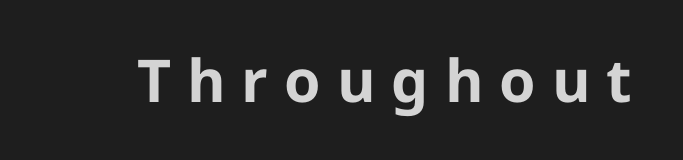
Stroke thickness is high; the sample reads as a true bold. Ordinary non-slanted type is in use. The rendering uses natural spacing where letterforms have individual widths. The text was rendered using a sans face with plain stroke endings. The area under the type is left untouched. Words appear elongated and porous because spacing is wide.
